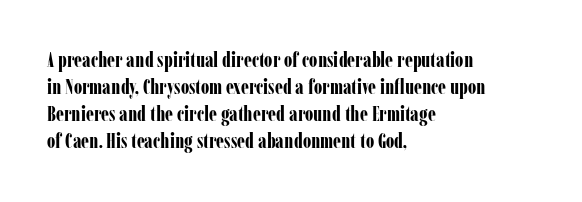
{"italic": "no", "bold": "yes", "underline": "no", "align": "left", "line_spacing": "normal", "line_spacing_ratio": 1.29, "letter_spacing": "normal", "letter_spacing_em": 0.0, "glyph_px": 21}
